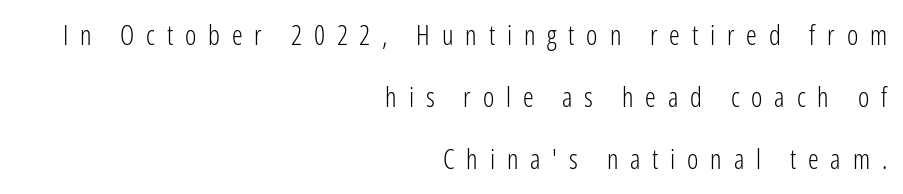
Q: Is the text bold? A: No.
Q: Is the text italic (slanted)? A: No, it is upright.
Q: Is the text underlined? A: No.
Q: How is the paragraph aligned? A: Right-aligned.
Q: Is the spacing between letters normal or unusually wide? A: Unusually wide.
Q: Is the spacing between lines tight, normal or loose? A: Loose.
